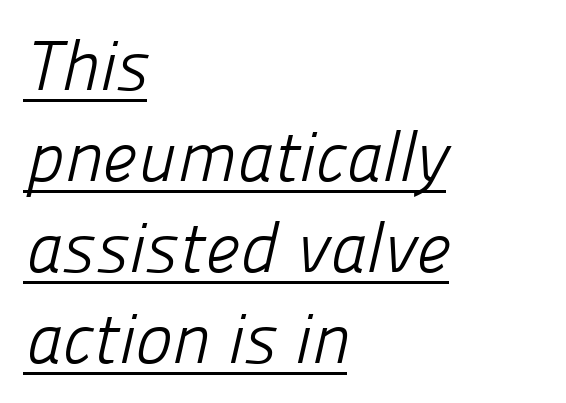
Q: Is the text bold? A: No.
Q: Is the typeface a serif or a sans-serif typeface? A: Sans-serif.
Q: Is the text underlined? A: Yes.
Q: How is the paragraph aligned? A: Left-aligned.
Q: Is the spacing between letters normal or unusually wide? A: Normal.
Q: Is the spacing between lines tight, normal or loose? A: Normal.
Q: Width (condensed, normal, or wide)? A: Normal.
Q: Stroke contrast? A: Low.
Q: x-height? A: Medium.
Q: Monospaced? A: No.
